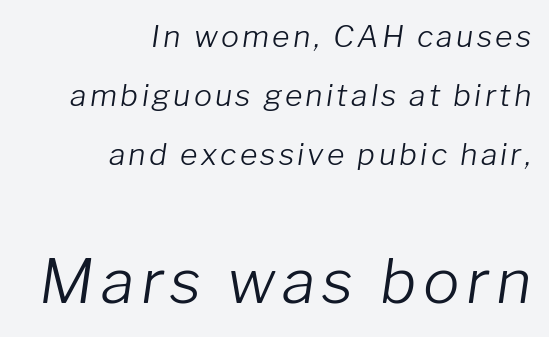
{"italic": "yes", "lean": "right", "slant_degrees": 8, "bold": "no", "weight": "light", "width": "normal", "stroke_contrast": "low", "x_height": "medium", "monospaced": "no", "underline": "no", "align": "right", "line_spacing": "loose", "line_spacing_ratio": 1.97, "larger_block": "second", "size_ratio": 2.03, "glyph_px": 61}
